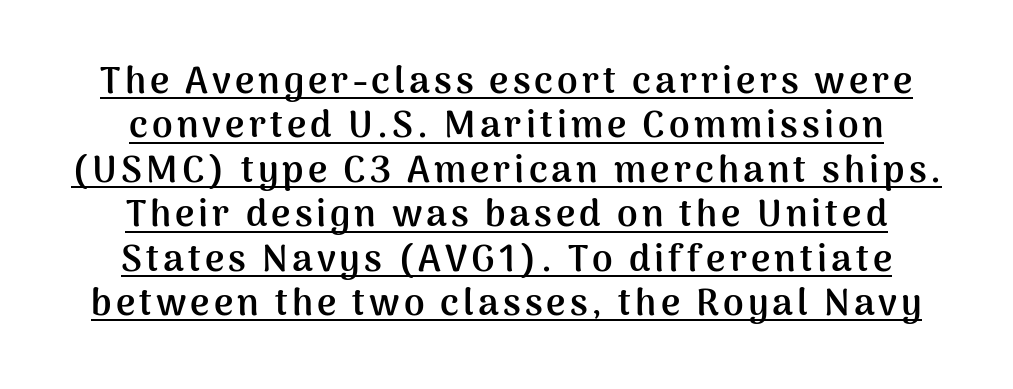
Think of a printed novel: that variable character pitch is what you see here. The letters carry no serifs — their stems end cleanly without finishing strokes. The setting favours the middle, as headings and verse often do. Its strokes are broad and dark, the hallmark of bold type. The typography opts for an upright posture over an oblique one.
